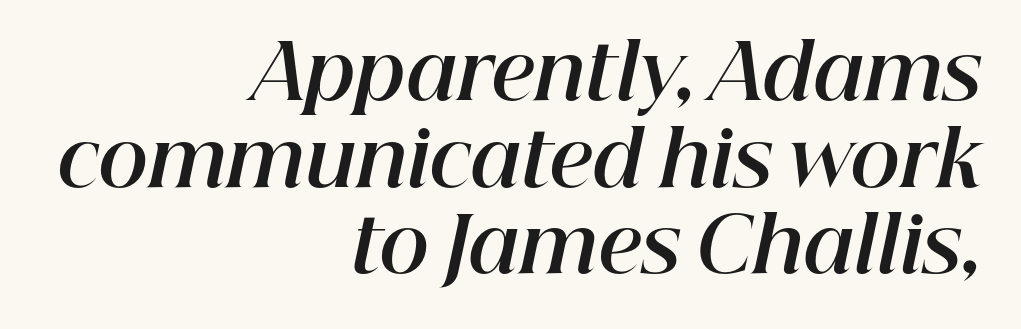
Q: Is the text bold? A: Yes.
Q: Is the text italic (slanted)? A: Yes, it leans right by about 12 degrees.
Q: Is the text underlined? A: No.
Q: How is the paragraph aligned? A: Right-aligned.
Q: Is the spacing between letters normal or unusually wide? A: Normal.
Q: Is the spacing between lines tight, normal or loose? A: Tight.
Q: Width (condensed, normal, or wide)? A: Normal.
Q: Stroke contrast? A: High.
Q: x-height? A: Medium.
Q: Monospaced? A: No.
